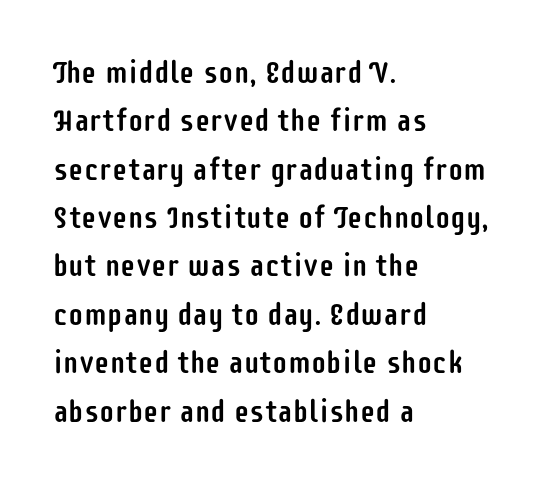
Q: Is the text italic (slanted)? A: No, it is upright.
Q: Is the typeface a serif or a sans-serif typeface? A: Sans-serif.
Q: Is the text underlined? A: No.
Q: How is the paragraph aligned? A: Left-aligned.
Q: Is the spacing between letters normal or unusually wide? A: Normal.
Q: Is the spacing between lines tight, normal or loose? A: Normal.
Q: Width (condensed, normal, or wide)? A: Condensed.
Q: Stroke contrast? A: Low.
Q: x-height? A: Large.
Q: Monospaced? A: No.
